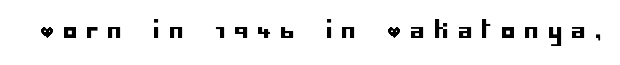
Q: Is the text italic (slanted)? A: No, it is upright.
Q: Is the text underlined? A: No.
Q: Is the spacing between letters normal or unusually wide? A: Unusually wide.
